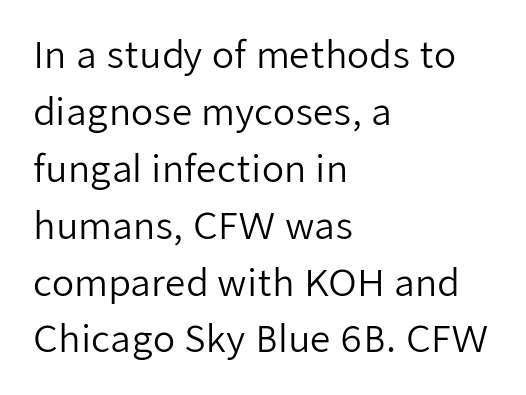
The image shows 36 px regular-weight sans-serif type, upright; set left-aligned, normal line spacing (1.58x), normal letter spacing, not underlined; low stroke contrast and a medium x-height.
